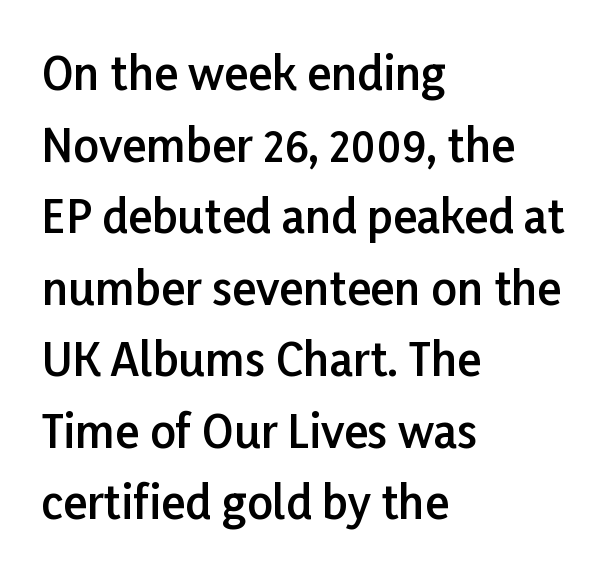
Q: Is the text bold? A: Semi-bold.
Q: Is the text italic (slanted)? A: No, it is upright.
Q: Is the typeface a serif or a sans-serif typeface? A: Sans-serif.
Q: Is the text underlined? A: No.
Q: How is the paragraph aligned? A: Left-aligned.
Q: Is the spacing between letters normal or unusually wide? A: Normal.
Q: Is the spacing between lines tight, normal or loose? A: Normal.
Q: Width (condensed, normal, or wide)? A: Normal.
Q: Stroke contrast? A: Low.
Q: x-height? A: Medium.
Q: Monospaced? A: No.
